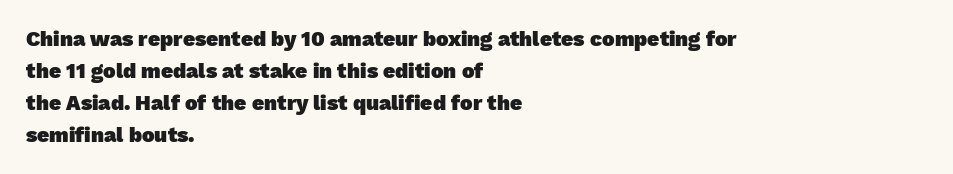
{"bold": "yes", "underline": "no", "align": "left", "line_spacing": "normal", "line_spacing_ratio": 1.52, "letter_spacing": "normal", "letter_spacing_em": 0.0, "glyph_px": 21}
